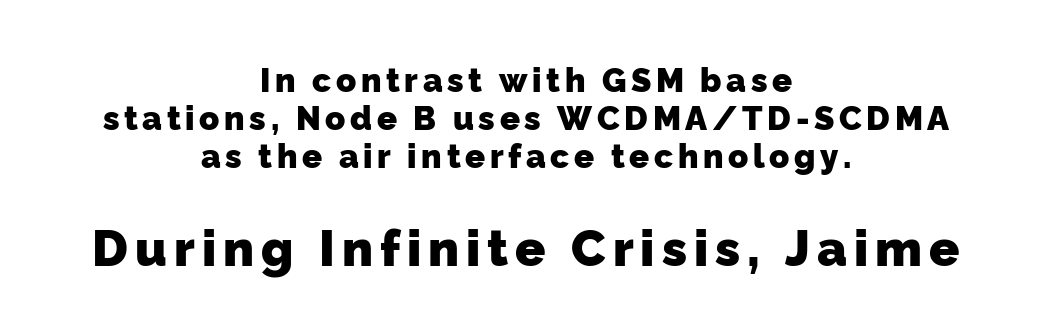
{"serif": "no", "bold": "yes", "weight": "heavy", "width": "normal", "stroke_contrast": "low", "x_height": "medium", "monospaced": "no", "underline": "no", "align": "center", "line_spacing": "tight", "line_spacing_ratio": 1.15, "larger_block": "second", "size_ratio": 1.52, "glyph_px": 50}
